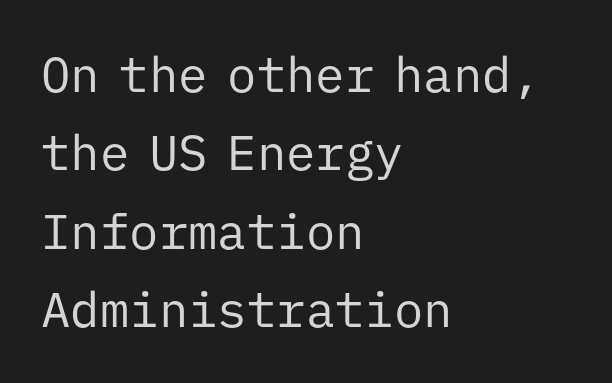
Do the characters align in a grid? Yes, the font is monospaced. Beneath every word, the page is bare. The typeface has the unassuming heft of standard copy or less. Is there any slant? The stems are plumb. In terms of leading, this rendering sits right in the middle.
